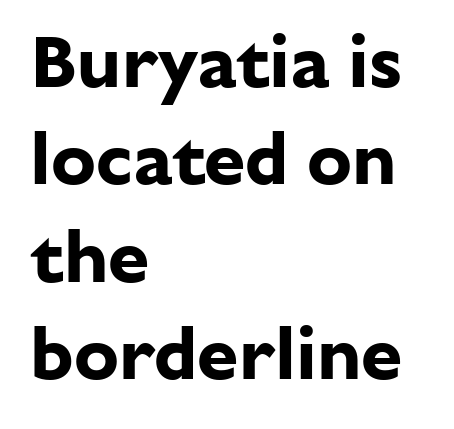
{"serif": "no", "italic": "no", "bold": "yes", "weight": "bold", "width": "normal", "stroke_contrast": "low", "x_height": "medium", "monospaced": "no", "underline": "no", "align": "left", "line_spacing": "normal", "line_spacing_ratio": 1.3, "letter_spacing": "normal", "letter_spacing_em": 0.0, "glyph_px": 75}
